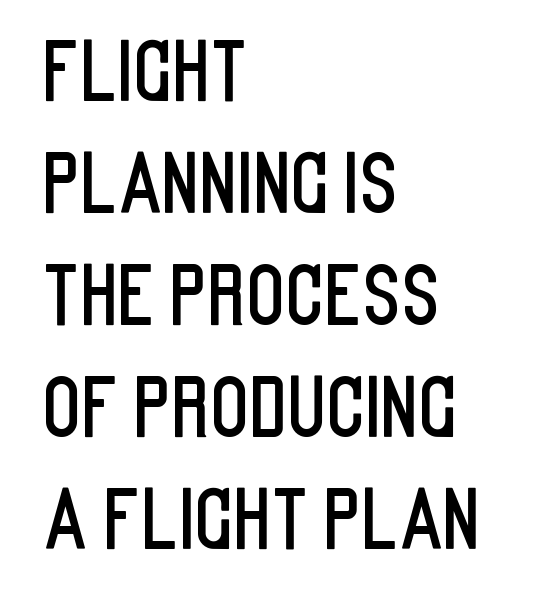
The image shows 80 px condensed sans-serif type, upright; set left-aligned, normal line spacing (1.4x), normal letter spacing, not underlined; low stroke contrast and a large x-height.
